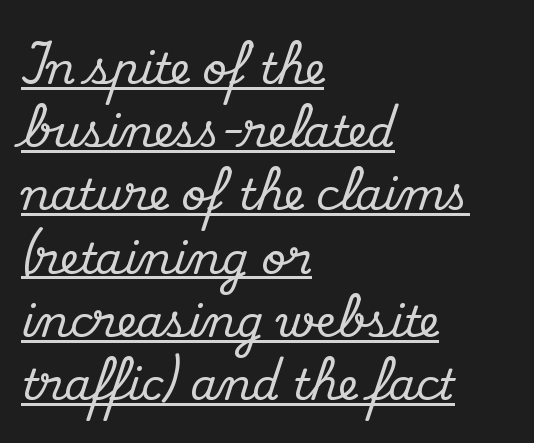
The image shows 43 px serif type; set left-aligned, normal line spacing (1.47x), normal letter spacing, underlined; medium stroke contrast and a small x-height.
